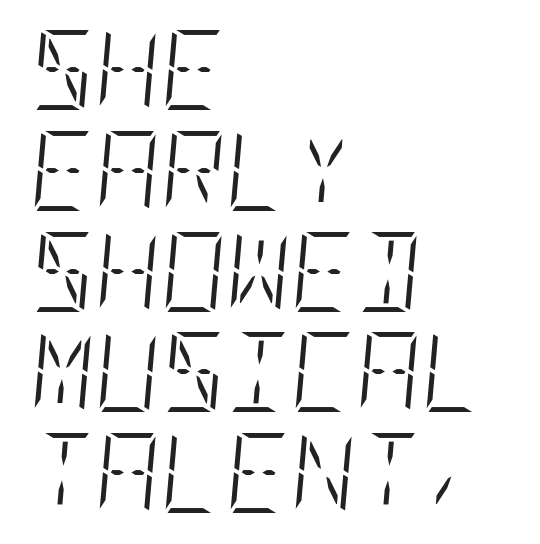
Would a proofreader flag this as italicized? Yes. The block of text has a typical density, with ordinary space between rows. Each stroke keeps to a modest, everyday thickness or less. Short and long lines alike share a common starting point at left. The type is set solid horizontally, with unmodified tracking. Unmarked baselines from the first word to the last.
